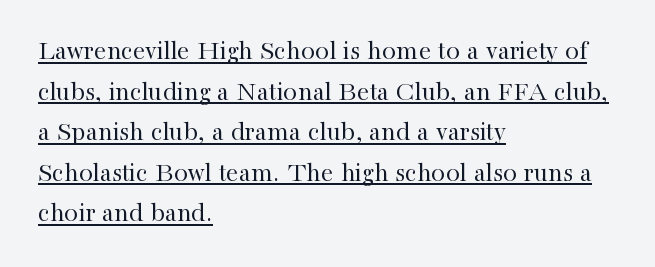
The image shows 28 px regular-weight serif type, upright; set left-aligned, normal line spacing (1.45x), normal letter spacing, underlined; high stroke contrast and a medium x-height.
